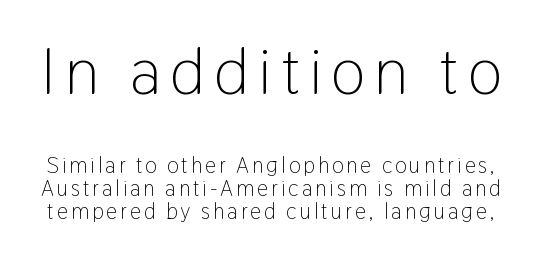
The image shows 66 px light, condensed sans-serif type, upright; set tight line spacing (1.06x), not underlined; the first (top) block is 3.0x larger; low stroke contrast and a medium x-height.
